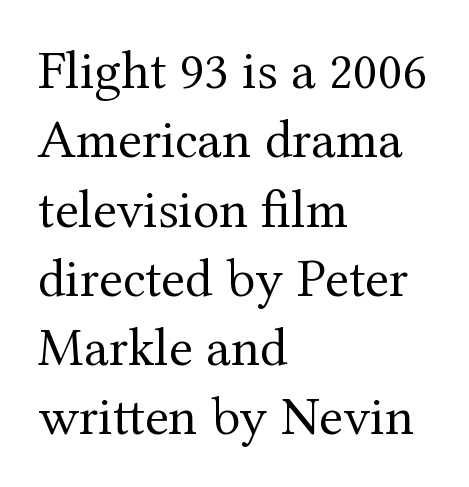
{"serif": "yes", "italic": "no", "bold": "no", "weight": "regular", "width": "normal", "stroke_contrast": "medium", "x_height": "medium", "monospaced": "no", "underline": "no", "align": "left", "line_spacing": "normal", "line_spacing_ratio": 1.26, "letter_spacing": "normal", "letter_spacing_em": 0.0, "glyph_px": 55}
